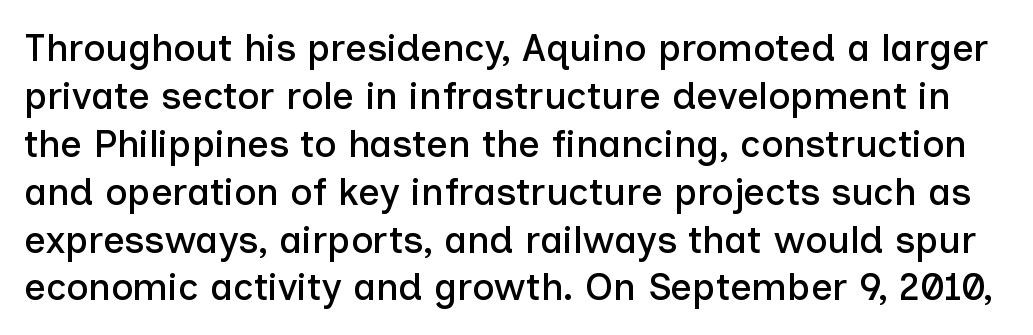
The image shows 38 px sans-serif type, upright; set normal line spacing (1.26x), normal letter spacing, not underlined; low stroke contrast and a medium x-height.
